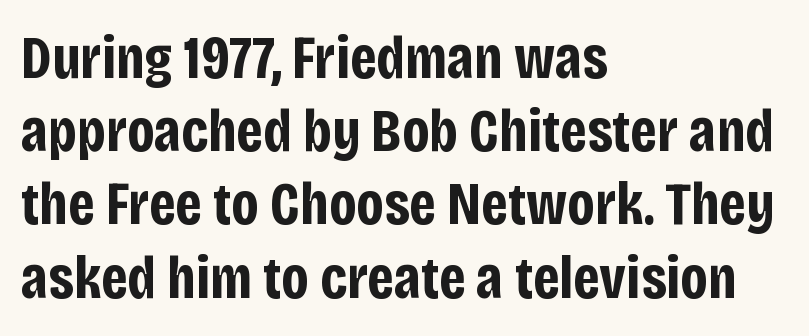
The image shows 61 px bold, condensed sans-serif type, upright; set left-aligned, line spacing 1.2x, normal letter spacing, not underlined; low stroke contrast and a large x-height.
